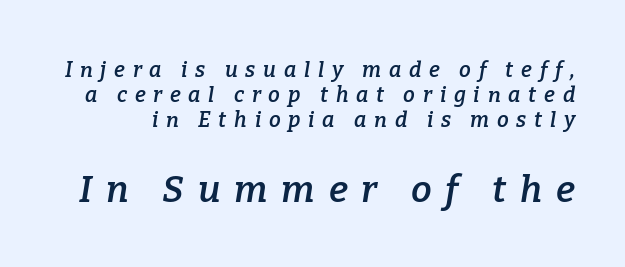
The type family on display is of the serif kind. The foot of each line stays bare and open. Slightly chunky letters — semibold, I'd say, not full bold. Proportional: the letters do not fall into vertical columns.
